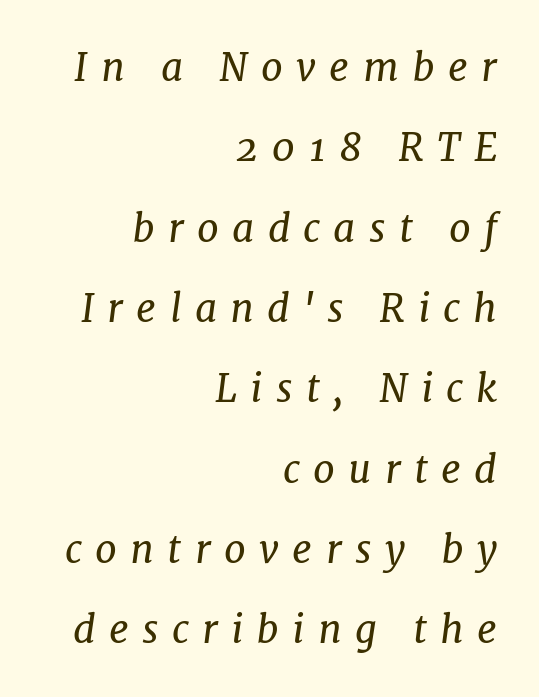
{"serif": "yes", "italic": "yes", "lean": "right", "slant_degrees": 7, "bold": "no", "weight": "regular", "width": "normal", "stroke_contrast": "low", "x_height": "medium", "monospaced": "no", "underline": "no", "align": "right", "line_spacing": "loose", "line_spacing_ratio": 2.06, "letter_spacing": "wide", "letter_spacing_em": 0.34, "glyph_px": 39}
